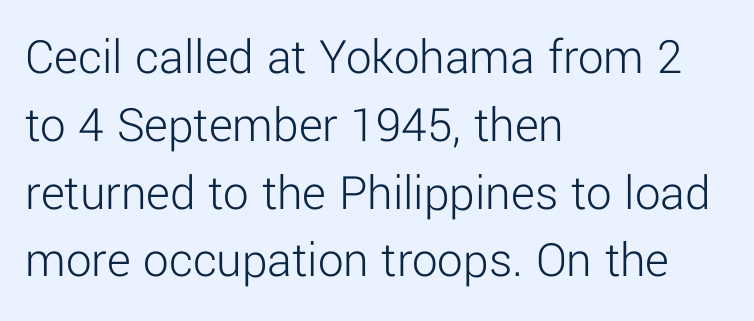
The lines in this sample share a left origin and differ only in where they stop. Tall strokes in this sample are plumb rather than angled. Letters rest on an invisible, unmarked baseline. Note the varied advance widths — an 'i' is clearly narrower than an 'm'.
